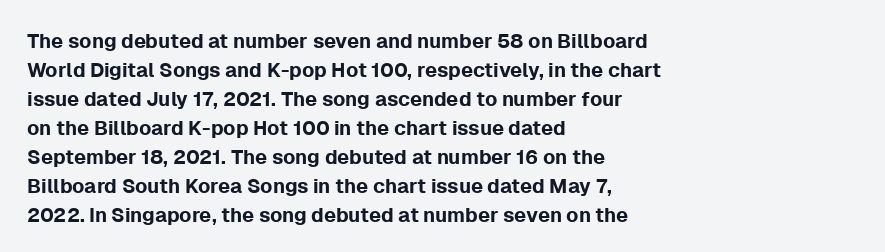
Q: Is the text italic (slanted)? A: No, it is upright.
Q: Is the text underlined? A: No.
Q: How is the paragraph aligned? A: Left-aligned.
Q: Is the spacing between letters normal or unusually wide? A: Normal.
Q: Is the spacing between lines tight, normal or loose? A: Normal.
